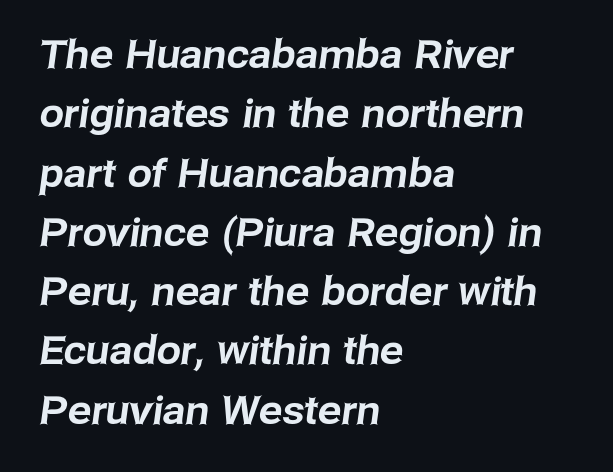
Q: Is the typeface a serif or a sans-serif typeface? A: Sans-serif.
Q: Is the text underlined? A: No.
Q: How is the paragraph aligned? A: Left-aligned.
Q: Is the spacing between letters normal or unusually wide? A: Normal.
Q: Is the spacing between lines tight, normal or loose? A: Normal.
Q: Width (condensed, normal, or wide)? A: Normal.
Q: Stroke contrast? A: Low.
Q: x-height? A: Medium.
Q: Monospaced? A: No.
